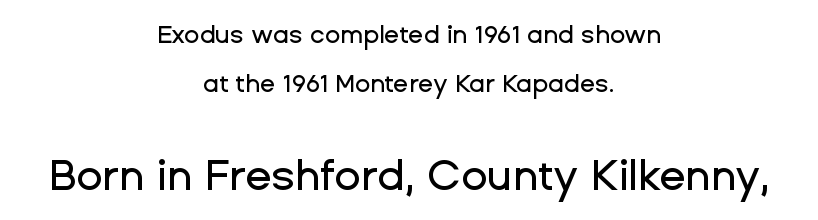
{"serif": "no", "italic": "no", "width": "normal", "stroke_contrast": "low", "x_height": "medium", "monospaced": "no", "underline": "no", "align": "center", "line_spacing": "loose", "line_spacing_ratio": 1.95, "letter_spacing": "normal", "letter_spacing_em": 0.0, "larger_block": "second", "size_ratio": 1.72, "glyph_px": 43}
